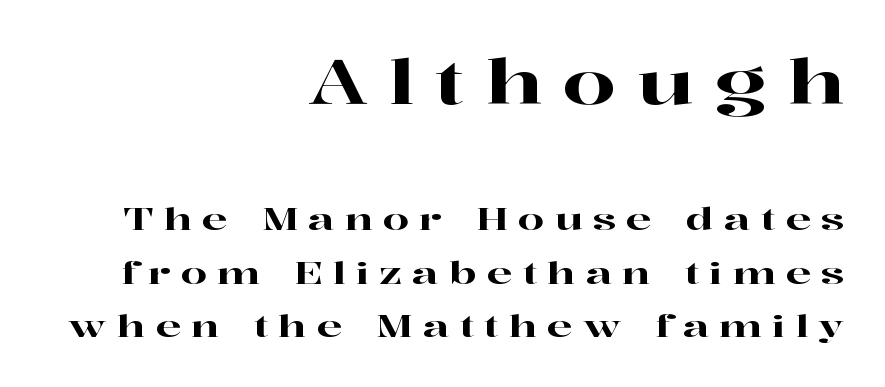
The image shows 61 px wide serif type, upright; set right-aligned, line spacing 1.79x, unusually wide letter spacing (+0.34 em), not underlined; the first (top) block is 2.03x larger; high stroke contrast and a medium x-height.
